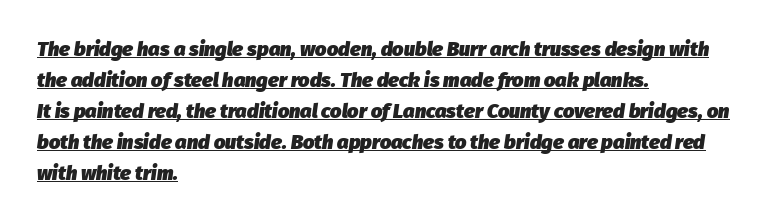
The image shows 20 px bold type, italic (leaning right); set left-aligned, normal line spacing (1.55x), normal letter spacing, underlined.
